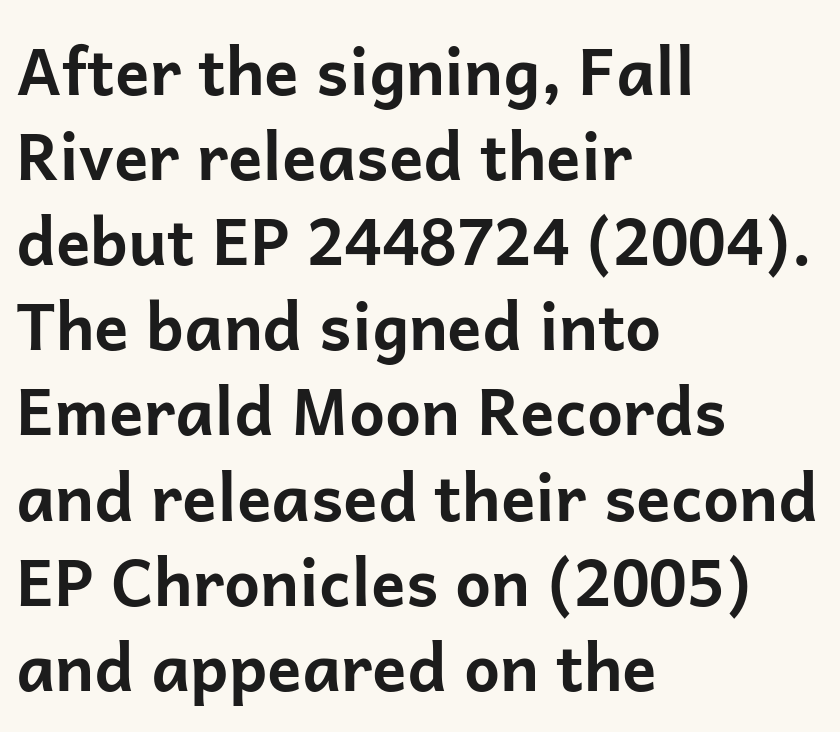
Tall strokes in this sample are plumb rather than angled. The face used here has the dense, thick strokes of a bold. Standard letterfit; no display-style spreading of the glyphs. Letterform terminals end flat and unadorned throughout the passage. Unmarked baselines from the first word to the last. Rows of type keep a routine distance in the vertical direction.
